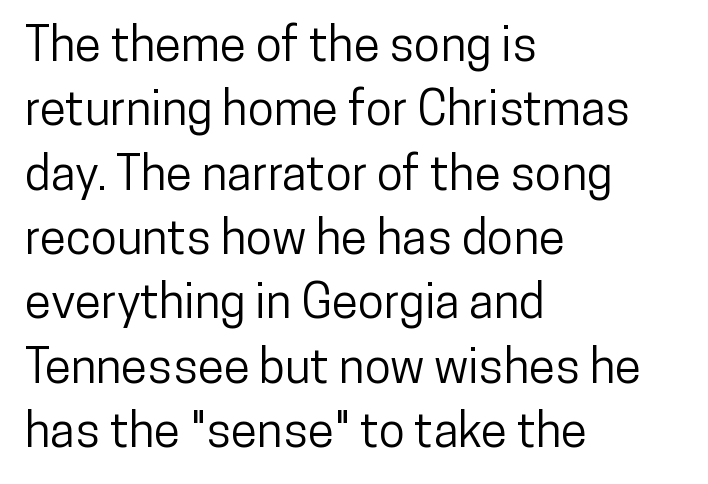
The image shows 48 px condensed sans-serif type, upright; set left-aligned, normal line spacing (1.34x), normal letter spacing, not underlined; low stroke contrast and a medium x-height.
